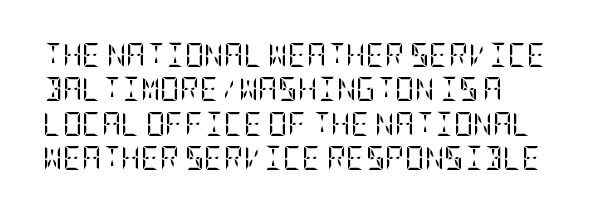
The image shows 24 px text type, upright; set normal line spacing (1.43x), normal letter spacing, not underlined.
